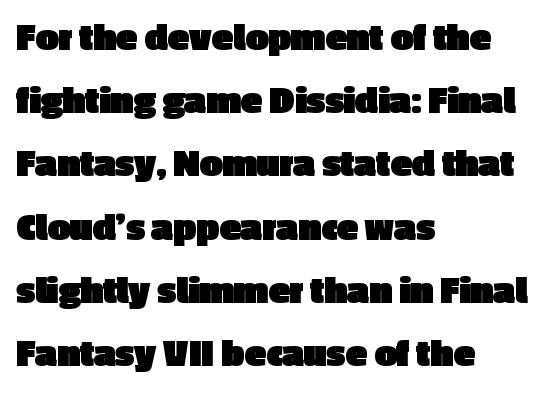
Horizontal bands of white between lines are of average thickness. The passage shown is typed in a proportional face where columns would drift. Every character sits straight up, as roman type does. The rag falls on the right side of this text block. Nope, no serifs anywhere on these letters. Spacing between characters is what you'd get straight out of the box.
